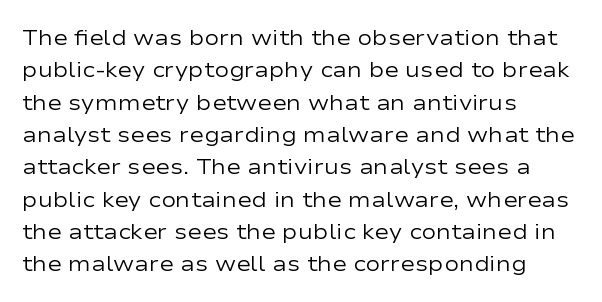
Q: Is the text bold? A: No.
Q: Is the text italic (slanted)? A: No, it is upright.
Q: Is the text underlined? A: No.
Q: How is the paragraph aligned? A: Left-aligned.
Q: Is the spacing between letters normal or unusually wide? A: Normal.
Q: Is the spacing between lines tight, normal or loose? A: Normal.
